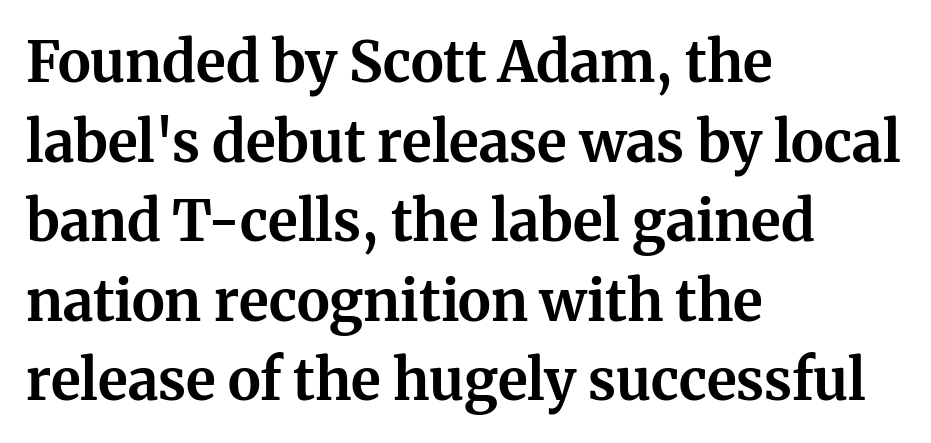
Q: Is the text bold? A: Yes.
Q: Is the text italic (slanted)? A: No, it is upright.
Q: Is the typeface a serif or a sans-serif typeface? A: Serif.
Q: Is the text underlined? A: No.
Q: How is the paragraph aligned? A: Left-aligned.
Q: Is the spacing between letters normal or unusually wide? A: Normal.
Q: Is the spacing between lines tight, normal or loose? A: Normal.
Q: Width (condensed, normal, or wide)? A: Normal.
Q: Stroke contrast? A: Medium.
Q: x-height? A: Medium.
Q: Monospaced? A: No.
